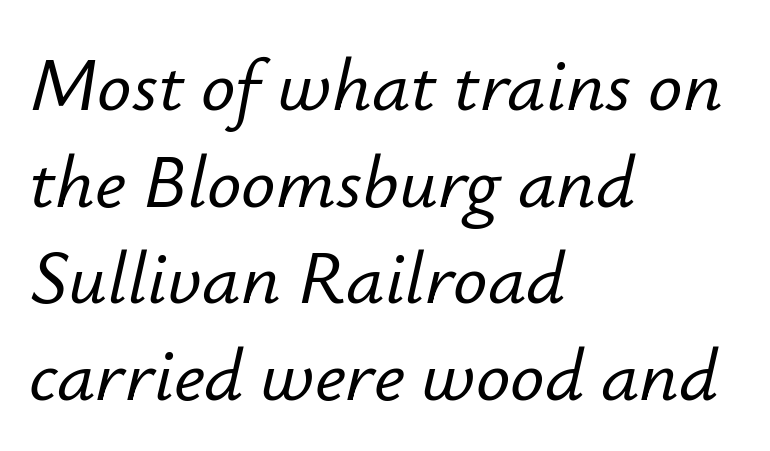
Q: Is the text italic (slanted)? A: Yes, it leans right by about 12 degrees.
Q: Is the text underlined? A: No.
Q: How is the paragraph aligned? A: Left-aligned.
Q: Is the spacing between letters normal or unusually wide? A: Normal.
Q: Is the spacing between lines tight, normal or loose? A: Normal.
Q: Width (condensed, normal, or wide)? A: Normal.
Q: Stroke contrast? A: Low.
Q: x-height? A: Small.
Q: Monospaced? A: No.
